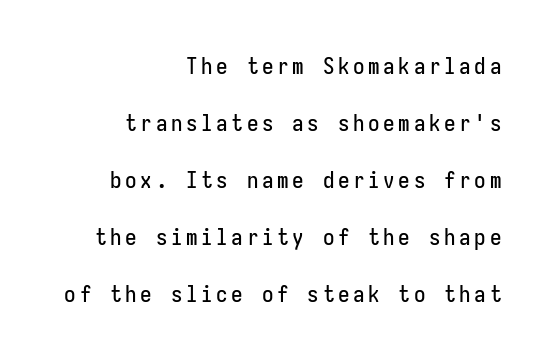
Q: Is the text italic (slanted)? A: No, it is upright.
Q: Is the text underlined? A: No.
Q: How is the paragraph aligned? A: Right-aligned.
Q: Is the spacing between lines tight, normal or loose? A: Loose.
